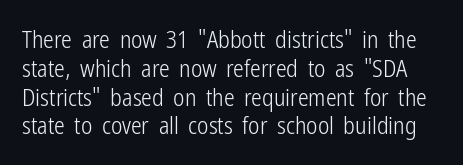
Q: Is the text bold? A: No.
Q: Is the text italic (slanted)? A: No, it is upright.
Q: Is the text underlined? A: No.
Q: Is the spacing between letters normal or unusually wide? A: Normal.
